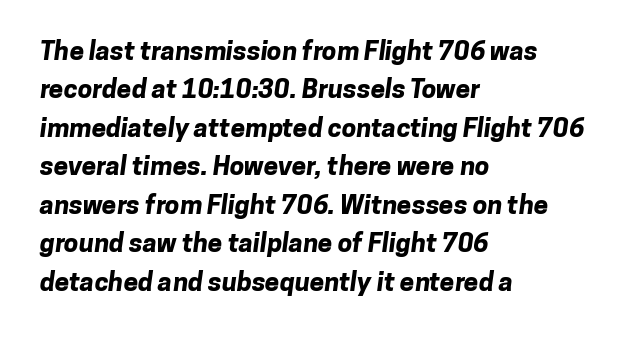
Q: Is the text bold? A: Yes.
Q: Is the text underlined? A: No.
Q: How is the paragraph aligned? A: Left-aligned.
Q: Is the spacing between letters normal or unusually wide? A: Normal.
Q: Is the spacing between lines tight, normal or loose? A: Normal.
